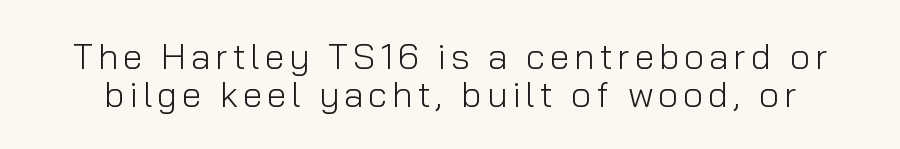
This sample uses an upright cut, with every glyph sitting square on the baseline. Nothing heavy about these letters — not bold at all. You could not count columns in this text — the font is proportionally spaced. Notice how descenders almost collide with the ascenders below — that's tight leading. The zone under the glyphs is completely vacant. Letterform terminals end flat and unadorned throughout the passage.
